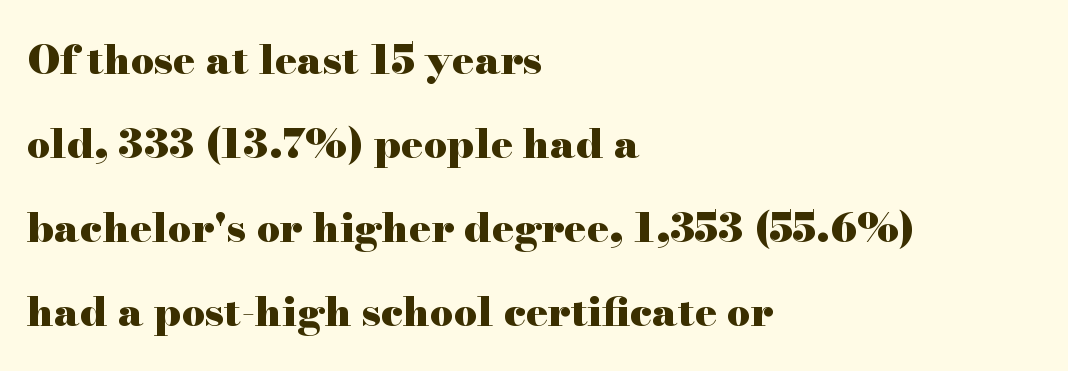
The image shows 41 px heavy, wide serif type, upright; set left-aligned, loose line spacing (2.05x), normal letter spacing, not underlined; high stroke contrast and a small x-height.
